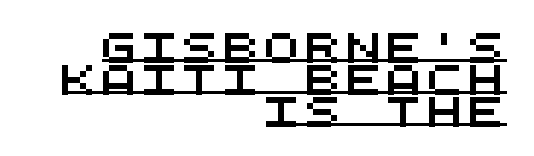
Q: Is the typeface a serif or a sans-serif typeface? A: Sans-serif.
Q: Is the text underlined? A: Yes.
Q: How is the paragraph aligned? A: Right-aligned.
Q: Is the spacing between lines tight, normal or loose? A: Tight.
Q: Width (condensed, normal, or wide)? A: Wide.
Q: Stroke contrast? A: Medium.
Q: x-height? A: Large.
Q: Monospaced? A: Yes.
